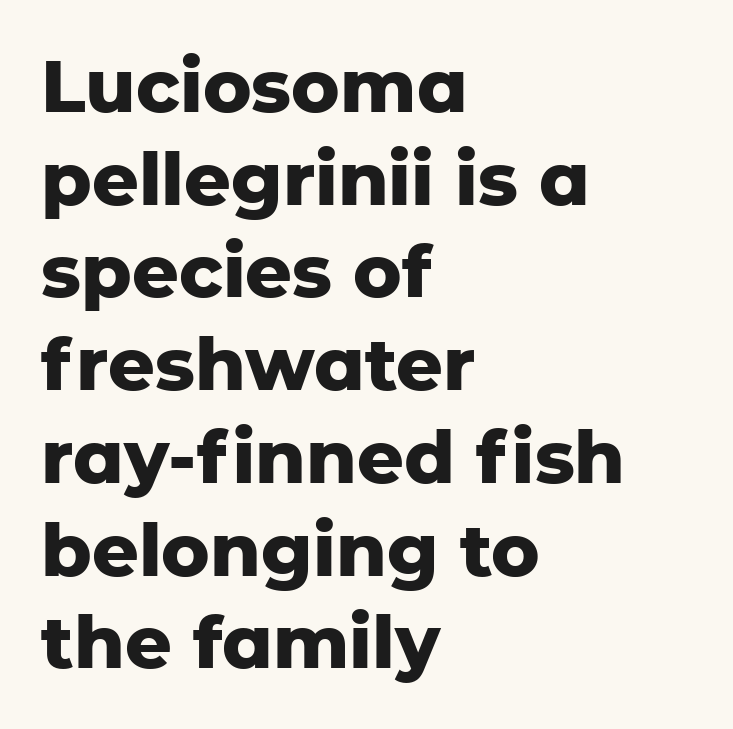
The letterforms sit shoulder to shoulder at normal distance. Evenly set lines give the paragraph a standard silhouette. Note: no serifs on the glyphs. Does the lettering tilt? It doesn't — this is upright.
